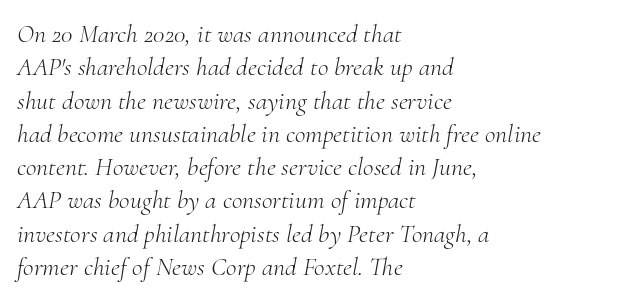
The image shows 26 px text type, italic (leaning right); set left-aligned, normal line spacing (1.28x), normal letter spacing, not underlined.
